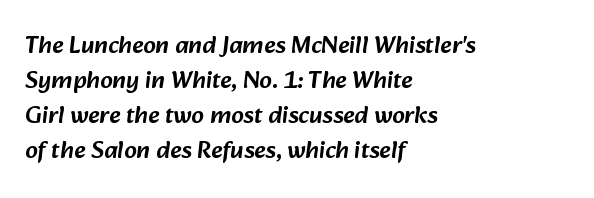
Q: Is the text underlined? A: No.
Q: How is the paragraph aligned? A: Left-aligned.
Q: Is the spacing between letters normal or unusually wide? A: Normal.
Q: Is the spacing between lines tight, normal or loose? A: Normal.
